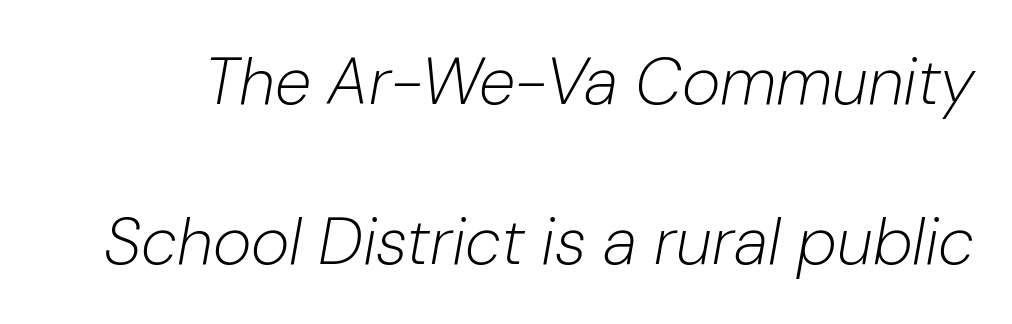
The image shows 66 px light type, italic (leaning right); set loose line spacing (2.43x), normal letter spacing, not underlined; low stroke contrast and a medium x-height.
